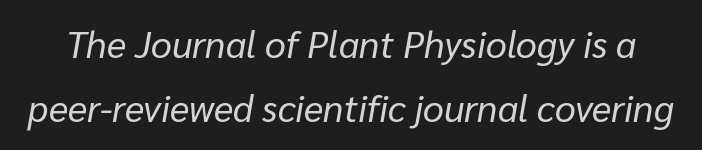
The image shows 37 px regular-weight type, italic (leaning right); set line spacing 1.73x, normal letter spacing, not underlined; low stroke contrast and a medium x-height.
